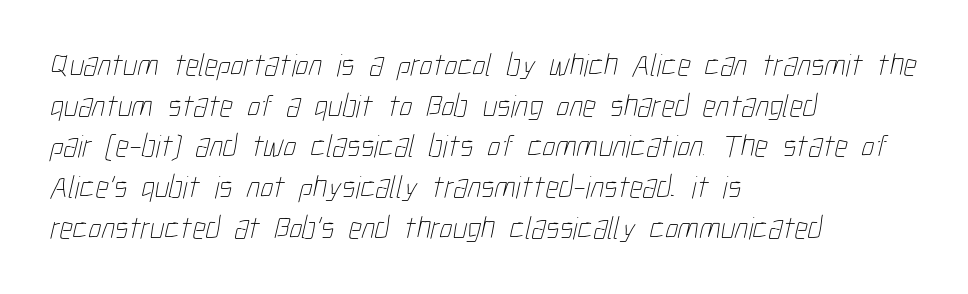
The passage shown is not underscored anywhere. These lines stack with their left ends in a neat column. Compared with typical body copy, the letter spacing here is the same. The designer left line spacing at the default. Stems here are at most as thick as an everyday book face.
